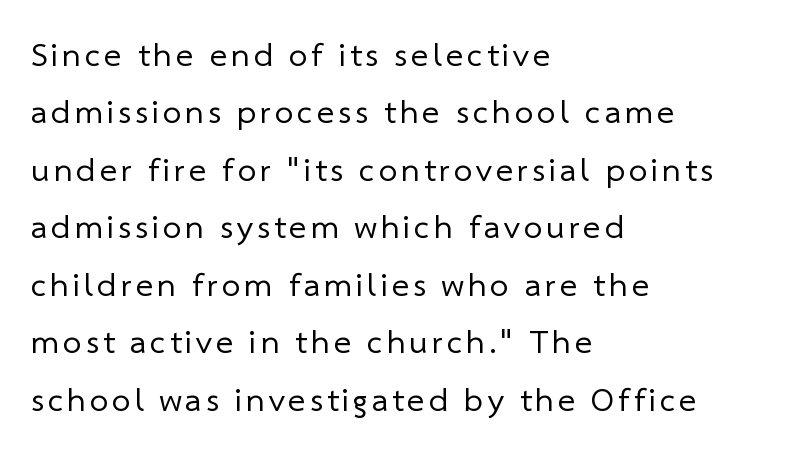
Stroke terminals: plain, sans-serif. Clear beneath every line of the passage. Varying glyph widths throughout — classic text-font behaviour. Counters stay open thanks to moderate or lighter strokes. The paragraph shown leans on its left margin.
